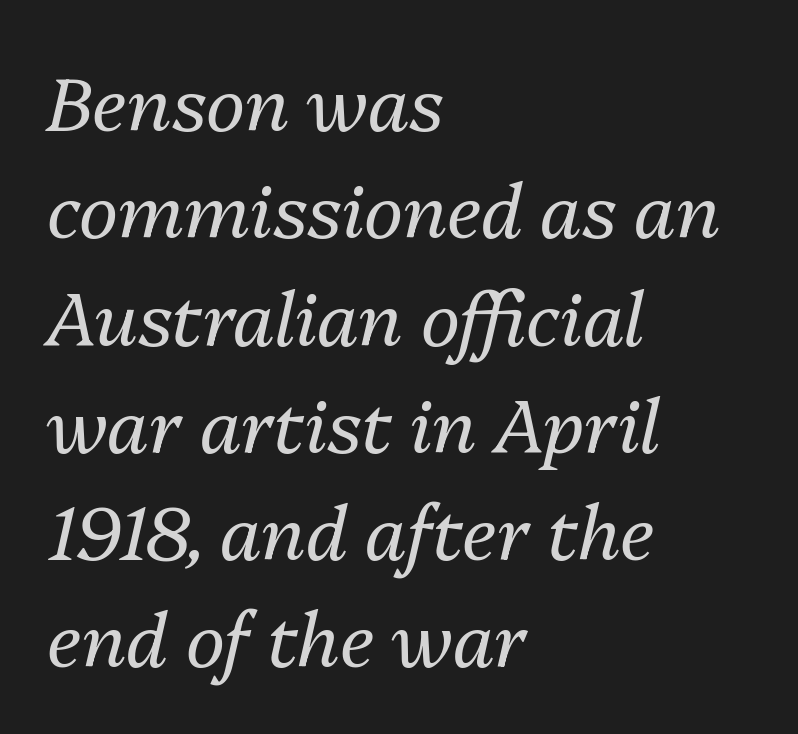
{"italic": "yes", "lean": "right", "slant_degrees": 13, "bold": "no", "weight": "regular", "width": "normal", "stroke_contrast": "medium", "x_height": "medium", "monospaced": "no", "underline": "no", "align": "left", "line_spacing": "normal", "line_spacing_ratio": 1.45, "letter_spacing": "normal", "letter_spacing_em": 0.0, "glyph_px": 74}
